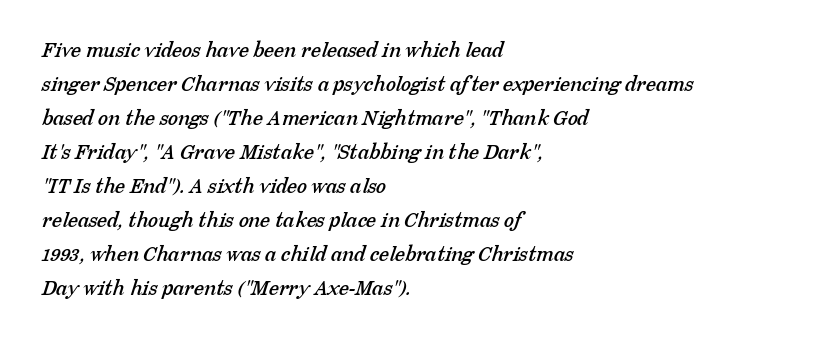
Q: Is the text underlined? A: No.
Q: How is the paragraph aligned? A: Left-aligned.
Q: Is the spacing between letters normal or unusually wide? A: Normal.
Q: Is the spacing between lines tight, normal or loose? A: Normal.
